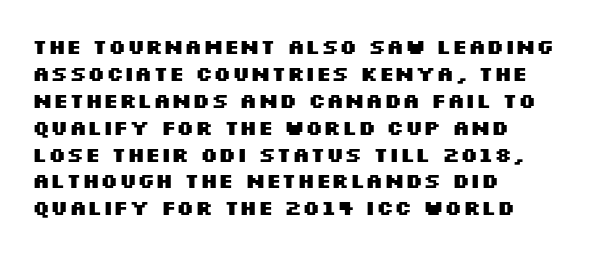
Which margin do the lines hug? The left one — the right edge is uneven. The foot of each line stays bare and open. Strokes here are thick enough to call this a true bold. Does the lettering tilt? It doesn't — this is upright. You could call the tracking neutral — neither tight nor loose. Interline gaps are of average width in this sample.
